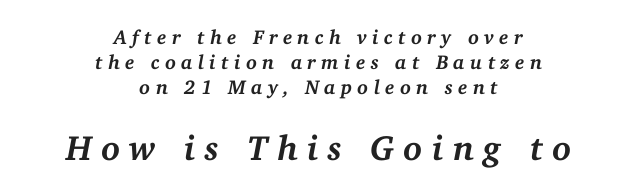
Underline: absent. Caption: multi-line text, centered on the measure. The later block is typeset at a bigger size than the earlier block. The typography opts for an oblique posture over an upright one.
